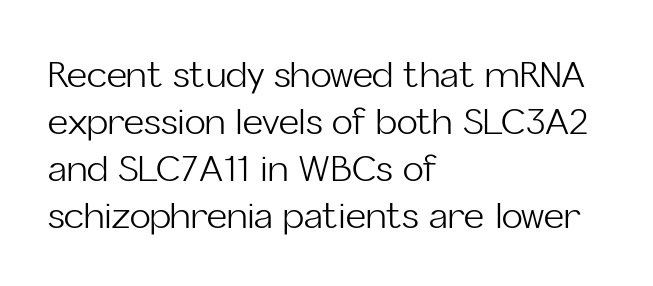
{"serif": "no", "italic": "no", "bold": "no", "weight": "light", "width": "normal", "stroke_contrast": "low", "x_height": "medium", "monospaced": "no", "underline": "no", "align": "left", "line_spacing": "normal", "line_spacing_ratio": 1.34, "letter_spacing": "normal", "letter_spacing_em": 0.0, "glyph_px": 35}
